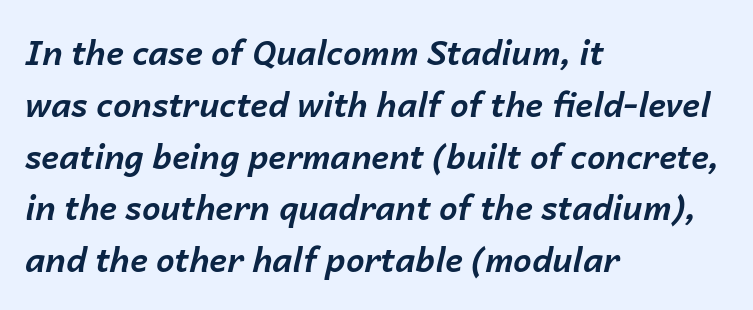
Q: Is the text bold? A: Yes.
Q: Is the text italic (slanted)? A: Yes, it leans right by about 14 degrees.
Q: Is the text underlined? A: No.
Q: How is the paragraph aligned? A: Left-aligned.
Q: Is the spacing between letters normal or unusually wide? A: Normal.
Q: Is the spacing between lines tight, normal or loose? A: Normal.
Q: Width (condensed, normal, or wide)? A: Normal.
Q: Stroke contrast? A: Low.
Q: x-height? A: Medium.
Q: Monospaced? A: No.
